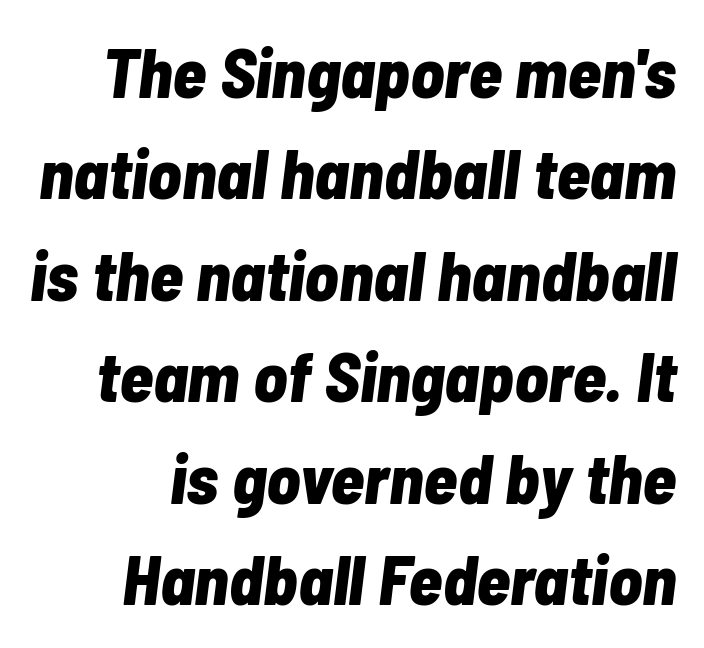
{"italic": "yes", "lean": "right", "slant_degrees": 7, "bold": "yes", "weight": "bold", "width": "condensed", "stroke_contrast": "low", "x_height": "medium", "monospaced": "no", "underline": "no", "line_spacing": "normal", "line_spacing_ratio": 1.45, "letter_spacing": "normal", "letter_spacing_em": 0.0, "glyph_px": 70}
